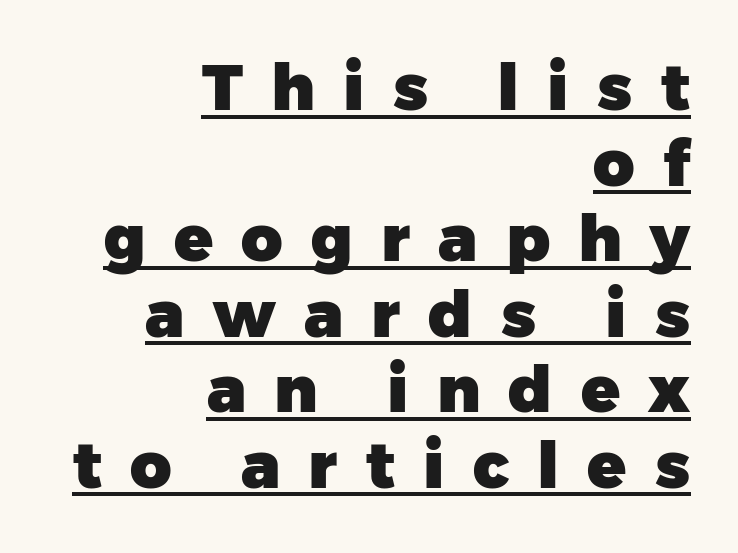
Does extra space separate the letters? Yes, quite a lot of it. The rendering uses natural spacing where letterforms have individual widths. Horizontally, the lines are justified to the trailing edge only. The typography opts for an upright posture over an oblique one.
